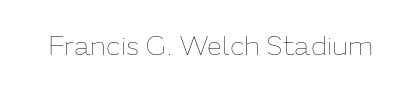
{"italic": "no", "bold": "no", "underline": "no", "letter_spacing": "normal", "letter_spacing_em": 0.0, "glyph_px": 27}
